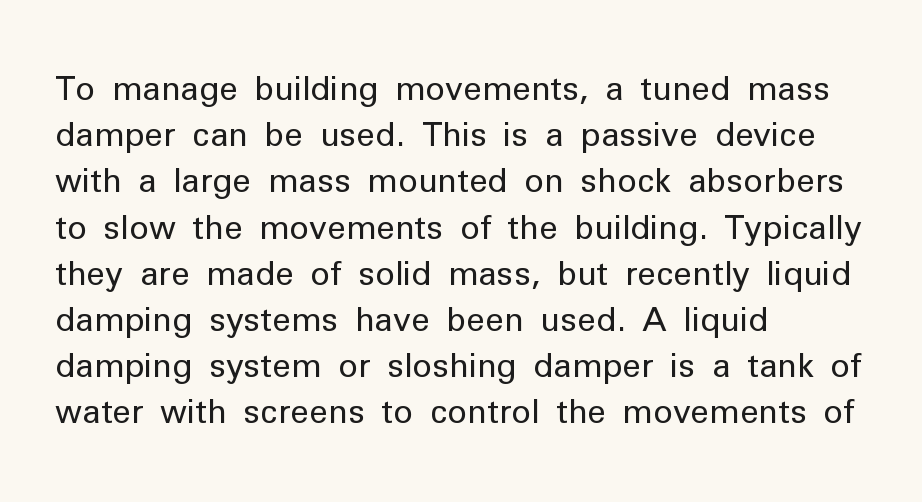
Where is the straight margin? On the left. A typesetter would call this zero additional tracking. How would I describe the line gaps? Plain and ordinary. Vertical strokes here are truly vertical. Stem width sits at or under what a default text font uses. A typesetter would call this proportional, since set widths differ per character.
